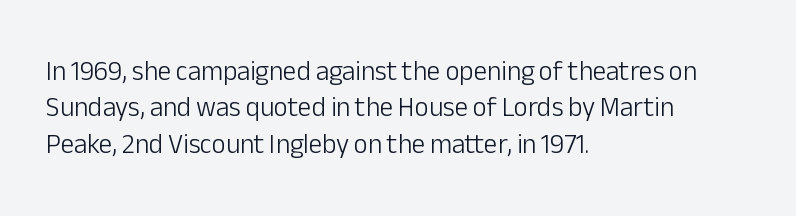
Upright lettering throughout. Reading down the column, the eye jumps a familiar distance to each next line. The typesetting does not lean heavy: it is not bold. Horizontal alignment here is leftward, the default for most running prose. The space directly below the letters is spotless. Glyph-to-glyph distance matches everyday printed text.
